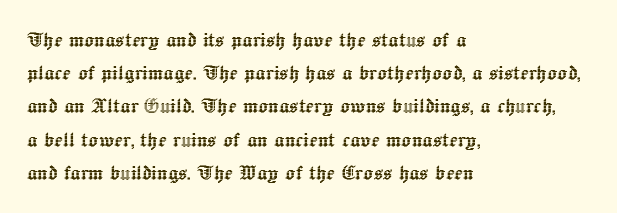
Q: Is the text italic (slanted)? A: No, it is upright.
Q: Is the text underlined? A: No.
Q: How is the paragraph aligned? A: Left-aligned.
Q: Is the spacing between letters normal or unusually wide? A: Normal.
Q: Is the spacing between lines tight, normal or loose? A: Normal.
